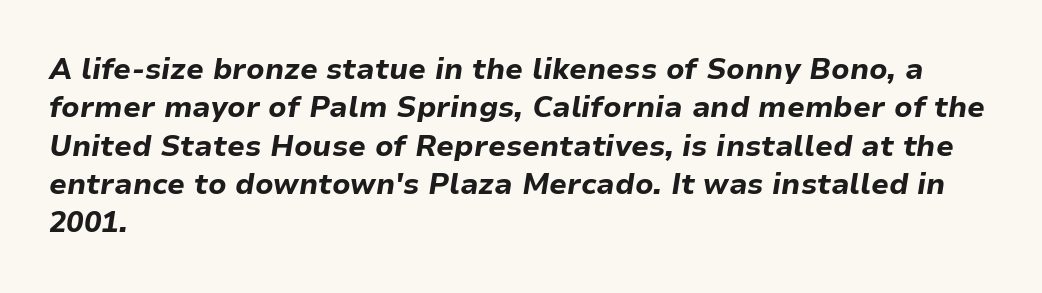
{"italic": "yes", "lean": "right", "slant_degrees": 9, "bold": "yes", "weight": "bold", "width": "normal", "stroke_contrast": "low", "x_height": "medium", "monospaced": "no", "underline": "no", "align": "left", "line_spacing": "normal", "line_spacing_ratio": 1.32, "letter_spacing": "normal", "letter_spacing_em": 0.0, "glyph_px": 29}
